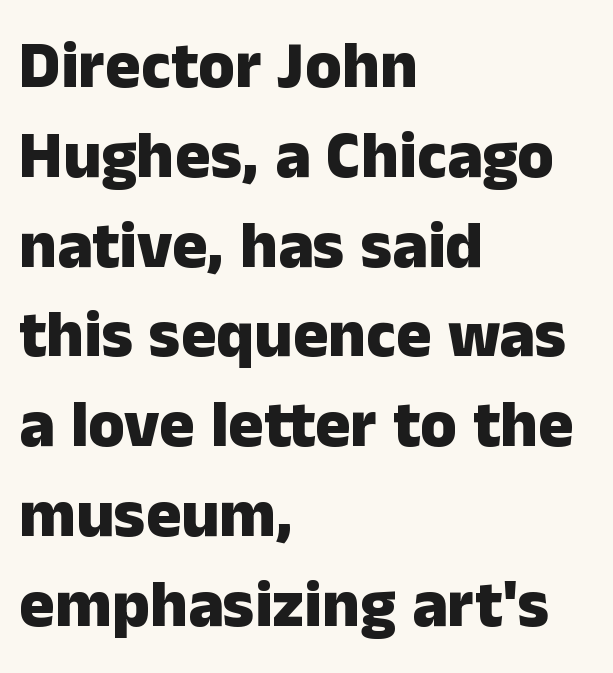
The image shows 66 px heavy sans-serif type, upright; set left-aligned, normal line spacing (1.36x), normal letter spacing, not underlined; low stroke contrast and a medium x-height.
